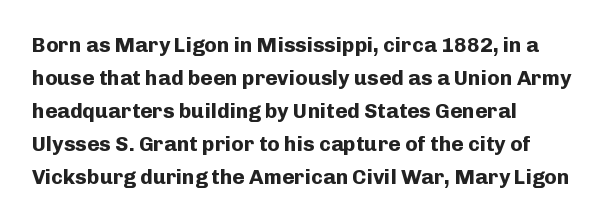
{"italic": "no", "bold": "yes", "underline": "no", "align": "left", "line_spacing": "normal", "line_spacing_ratio": 1.57, "letter_spacing": "normal", "letter_spacing_em": 0.0, "glyph_px": 21}
